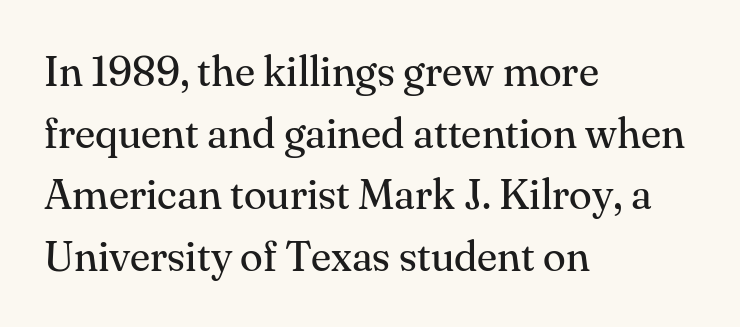
These lines keep a tight, regular rhythm from letter to letter. Posture: upright roman. Here the designer chose a conventional face with non-uniform glyph widths. Letters rest on an invisible, unmarked baseline. Interline gaps are of average width in this sample. The typeface chosen for these lines features serifs.
